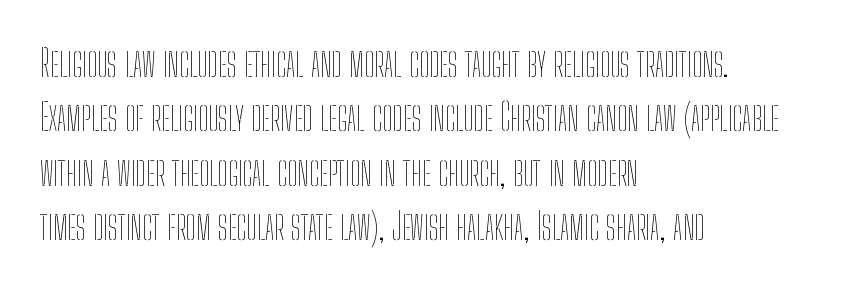
Every character sits straight up, as roman type does. Anything drawn beneath the words? Only blank space. Spacing between characters is what you'd get straight out of the box. A quiet, ordinary-to-light weight characterises the typeface.
